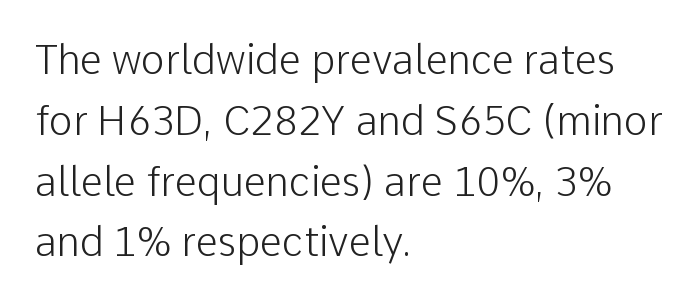
The image shows 40 px light sans-serif type, upright; set left-aligned, normal line spacing (1.52x), normal letter spacing, not underlined; low stroke contrast and a medium x-height.
